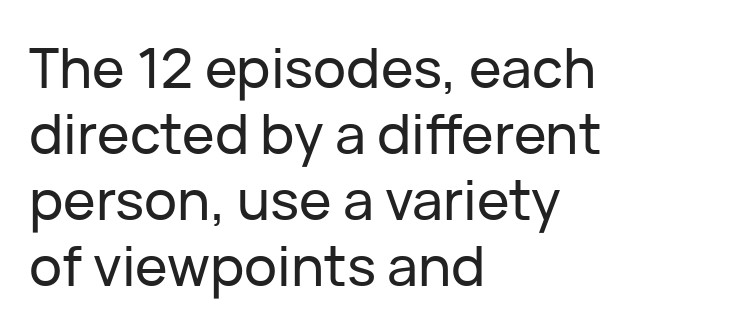
The image shows 55 px sans-serif type, upright; set left-aligned, line spacing 1.2x, normal letter spacing, not underlined; low stroke contrast and a medium x-height.
